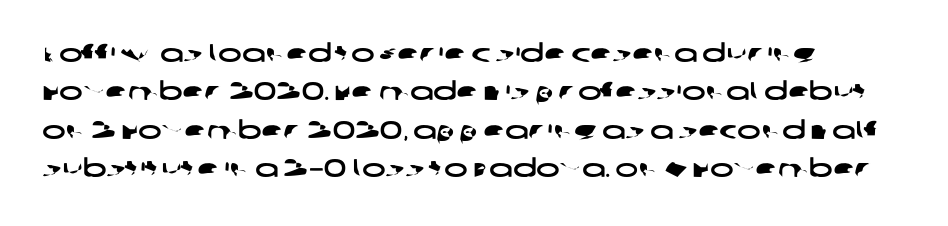
Q: Is the text underlined? A: No.
Q: How is the paragraph aligned? A: Left-aligned.
Q: Is the spacing between letters normal or unusually wide? A: Normal.
Q: Is the spacing between lines tight, normal or loose? A: Normal.
